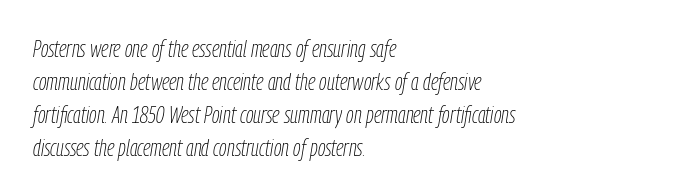
Q: Is the text bold? A: No.
Q: Is the text italic (slanted)? A: Yes, it leans right by about 9 degrees.
Q: Is the text underlined? A: No.
Q: How is the paragraph aligned? A: Left-aligned.
Q: Is the spacing between letters normal or unusually wide? A: Normal.
Q: Is the spacing between lines tight, normal or loose? A: Normal.
